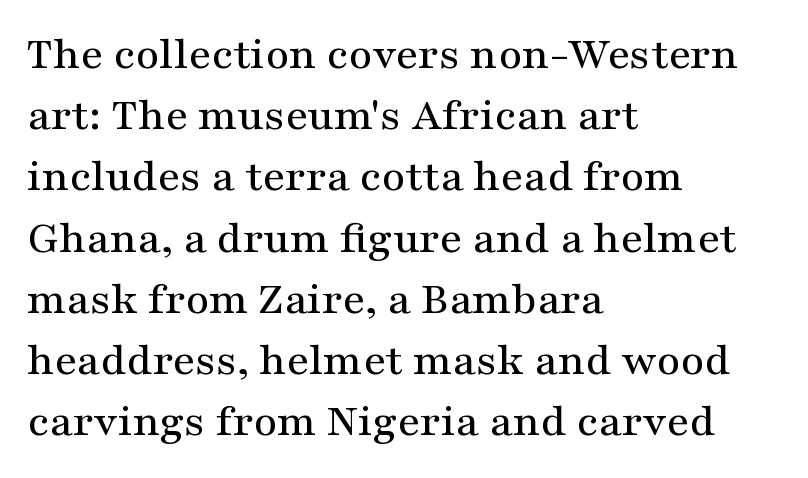
{"serif": "yes", "italic": "no", "width": "wide", "stroke_contrast": "medium", "x_height": "medium", "monospaced": "no", "underline": "no", "align": "left", "line_spacing": "normal", "line_spacing_ratio": 1.33, "letter_spacing": "normal", "letter_spacing_em": 0.0, "glyph_px": 46}
